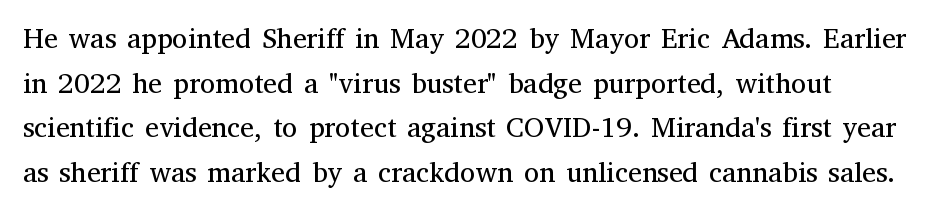
Q: Is the text bold? A: No.
Q: Is the text italic (slanted)? A: No, it is upright.
Q: Is the typeface a serif or a sans-serif typeface? A: Serif.
Q: Is the text underlined? A: No.
Q: How is the paragraph aligned? A: Left-aligned.
Q: Is the spacing between letters normal or unusually wide? A: Normal.
Q: Is the spacing between lines tight, normal or loose? A: Normal.
Q: Width (condensed, normal, or wide)? A: Normal.
Q: Stroke contrast? A: Medium.
Q: x-height? A: Medium.
Q: Monospaced? A: No.
